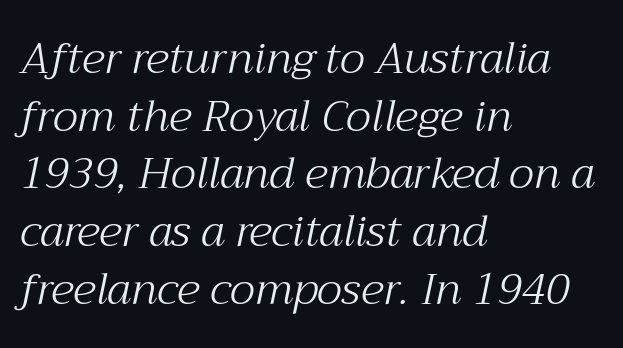
This block has exactly the height ordinary leading produces. Here the glyphs are tracked normally, forming tight word shapes. The zone under the glyphs is completely vacant. The type family on display is of the serif kind. This sample uses an oblique cut, with every glyph tilted off the vertical.
